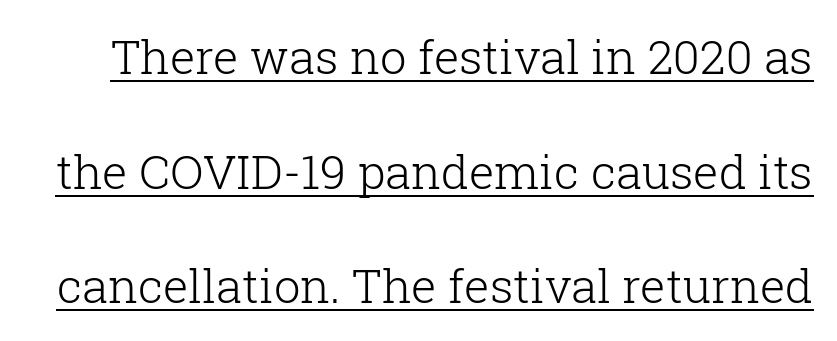
Q: Is the text bold? A: No.
Q: Is the text italic (slanted)? A: No, it is upright.
Q: Is the typeface a serif or a sans-serif typeface? A: Serif.
Q: Is the text underlined? A: Yes.
Q: Is the spacing between letters normal or unusually wide? A: Normal.
Q: Is the spacing between lines tight, normal or loose? A: Loose.
Q: Width (condensed, normal, or wide)? A: Normal.
Q: Stroke contrast? A: Low.
Q: x-height? A: Medium.
Q: Monospaced? A: No.
